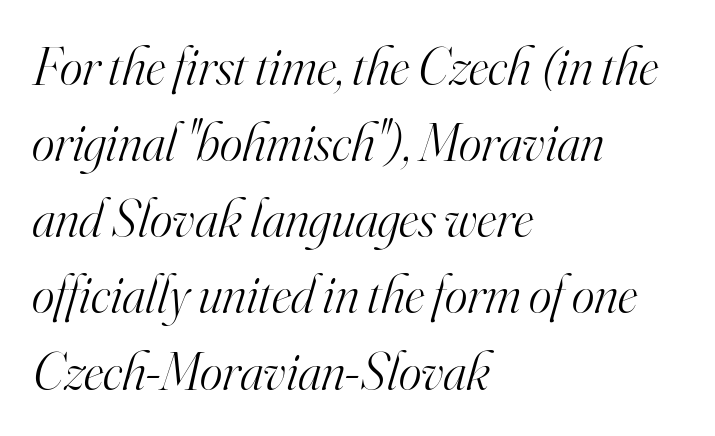
{"serif": "yes", "italic": "yes", "lean": "right", "slant_degrees": 16, "bold": "no", "weight": "light", "width": "normal", "stroke_contrast": "high", "x_height": "small", "monospaced": "no", "underline": "no", "align": "left", "line_spacing": "normal", "line_spacing_ratio": 1.41, "letter_spacing": "normal", "letter_spacing_em": 0.0, "glyph_px": 54}
